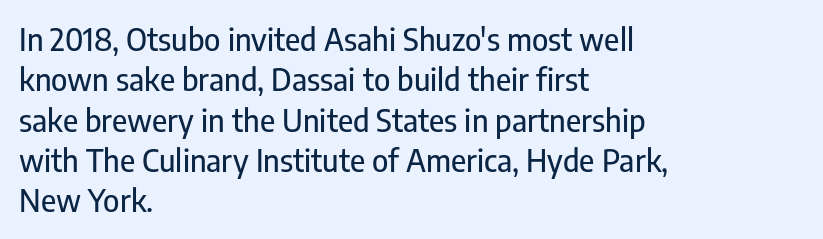
The image shows 31 px condensed sans-serif type, upright; set left-aligned, normal line spacing (1.3x), normal letter spacing, not underlined; low stroke contrast and a medium x-height.
